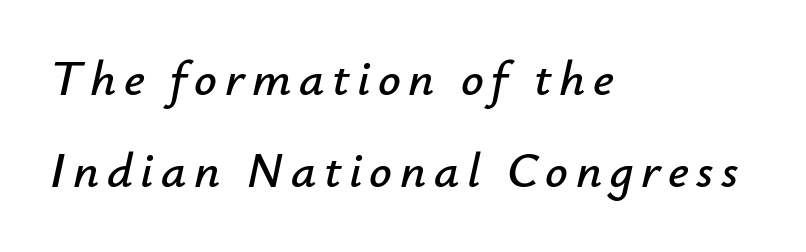
Q: Is the text italic (slanted)? A: Yes, it leans right by about 12 degrees.
Q: Is the text underlined? A: No.
Q: How is the paragraph aligned? A: Left-aligned.
Q: Width (condensed, normal, or wide)? A: Normal.
Q: Stroke contrast? A: Low.
Q: x-height? A: Small.
Q: Monospaced? A: No.
